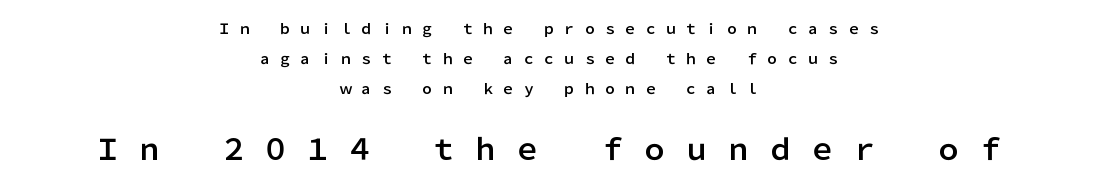
{"serif": "no", "italic": "no", "width": "normal", "stroke_contrast": "low", "x_height": "medium", "monospaced": "no", "underline": "no", "align": "center", "line_spacing": "loose", "line_spacing_ratio": 2.13, "letter_spacing": "wide", "letter_spacing_em": 0.45, "larger_block": "second", "size_ratio": 2.07, "glyph_px": 29}
